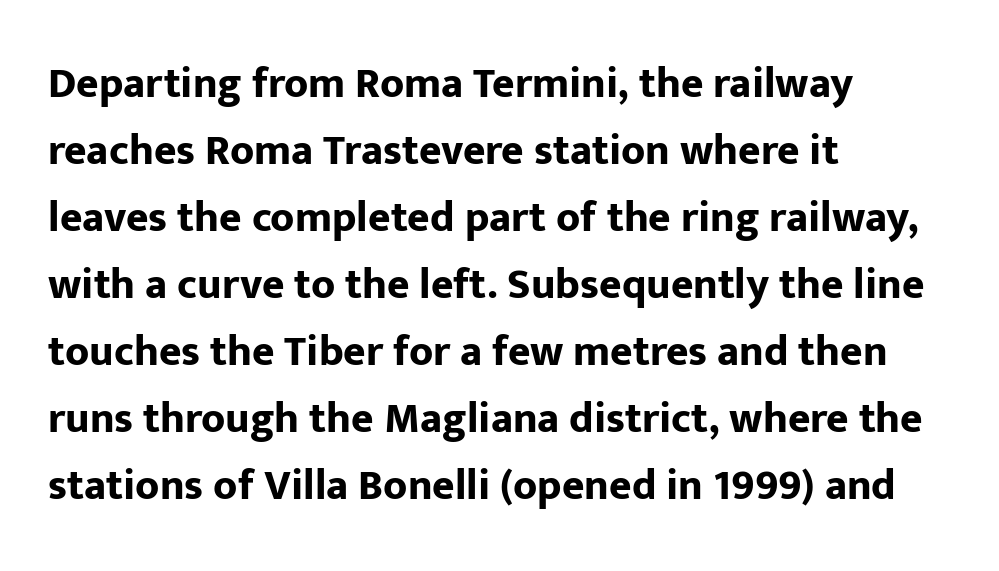
Q: Is the text bold? A: Yes.
Q: Is the text italic (slanted)? A: No, it is upright.
Q: Is the typeface a serif or a sans-serif typeface? A: Sans-serif.
Q: Is the text underlined? A: No.
Q: How is the paragraph aligned? A: Left-aligned.
Q: Is the spacing between letters normal or unusually wide? A: Normal.
Q: Is the spacing between lines tight, normal or loose? A: Normal.
Q: Width (condensed, normal, or wide)? A: Normal.
Q: Stroke contrast? A: Low.
Q: x-height? A: Medium.
Q: Monospaced? A: No.
